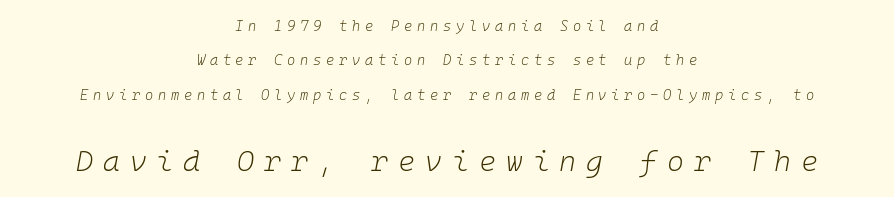
{"italic": "yes", "lean": "right", "slant_degrees": 10, "bold": "no", "weight": "light", "width": "normal", "stroke_contrast": "low", "x_height": "medium", "monospaced": "yes", "underline": "no", "align": "center", "line_spacing": "loose", "line_spacing_ratio": 2.45, "letter_spacing": "wide", "letter_spacing_em": 0.34, "larger_block": "second", "size_ratio": 2.07, "glyph_px": 29}
